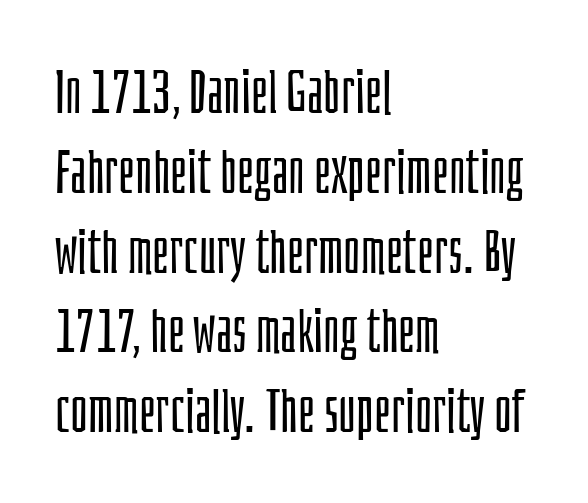
The rendering keeps characters at their native spacing. All the whitespace from short lines collects on the right. Quick note: not italic, upright. Nothing heavy about these letters — not bold at all. To sum up the face: it is a sans, with no serifs.
